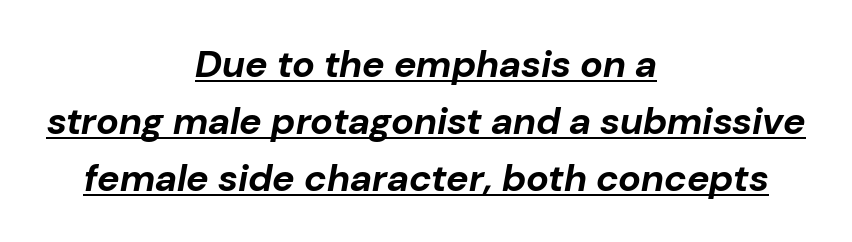
Vertically, the passage feels balanced, rows spaced as you'd expect. A student would call this center alignment; a typographer would say set centered. You'd pick this weight for a headline — it's a proper bold. When letters slant like this, we call the style italic. No extra tracking has been applied to these lines. Emphasis is given by a line drawn under the lettering.
